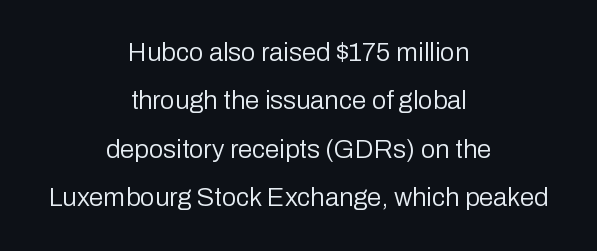
Line starts and ends both wander, symmetrically. The lettering holds an erect, upright posture throughout. Unbolded letterforms with no extra heft. The passage shown is not underscored anywhere.
